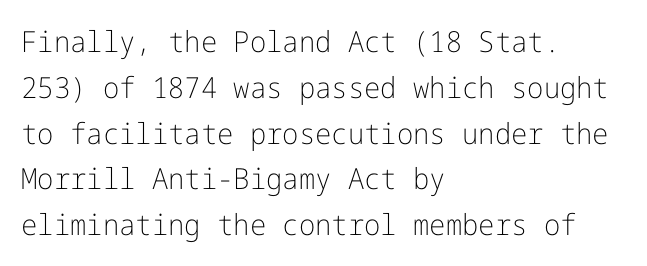
The image shows 29 px light sans-serif type, upright; set left-aligned, normal line spacing (1.58x), normal letter spacing, not underlined; low stroke contrast and a medium x-height.
